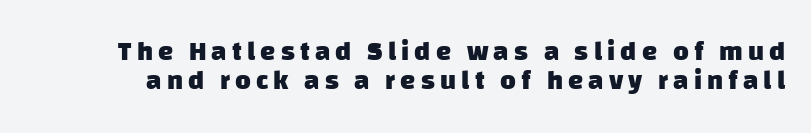
Pretty heavy lettering here — definitely bold. Vertical spacing — tight. The zone under the glyphs is completely vacant.
